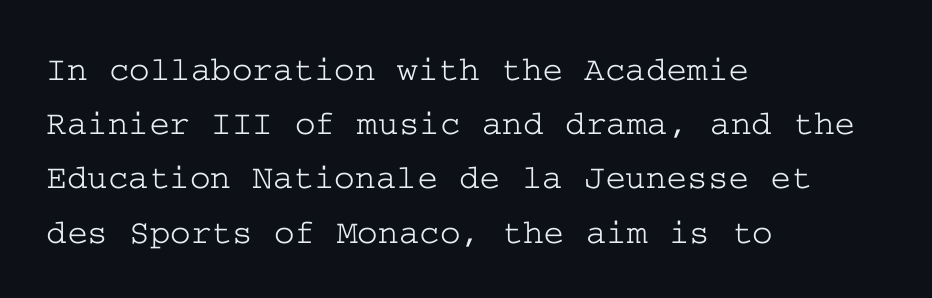
{"serif": "yes", "italic": "no", "width": "wide", "stroke_contrast": "low", "x_height": "medium", "underline": "no", "align": "left", "line_spacing": "normal", "line_spacing_ratio": 1.55, "letter_spacing": "normal", "letter_spacing_em": 0.0, "glyph_px": 35}
